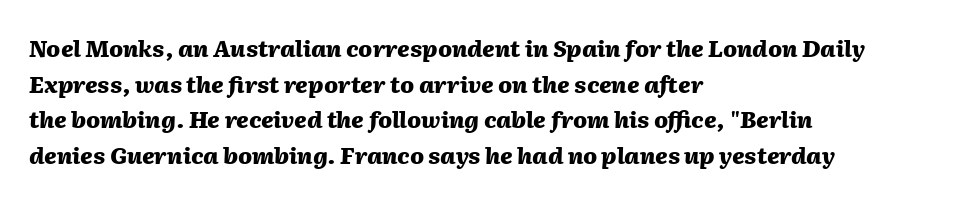
Q: Is the text bold? A: Yes.
Q: Is the text italic (slanted)? A: Yes, it leans right by about 2 degrees.
Q: Is the text underlined? A: No.
Q: How is the paragraph aligned? A: Left-aligned.
Q: Is the spacing between letters normal or unusually wide? A: Normal.
Q: Is the spacing between lines tight, normal or loose? A: Normal.
